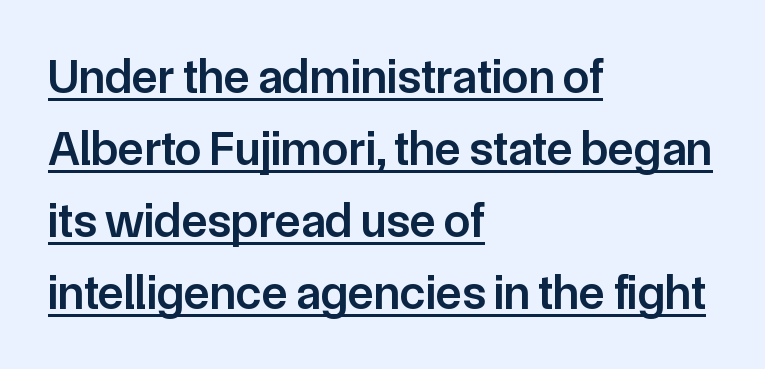
Think of a printed novel: that variable character pitch is what you see here. A typesetter would call this leading conventional body-copy spacing. All the whitespace from short lines collects on the right. Is the letter spacing exaggerated? No — it looks like the ordinary default. Typesetter's note: demi weight, one step under bold.
